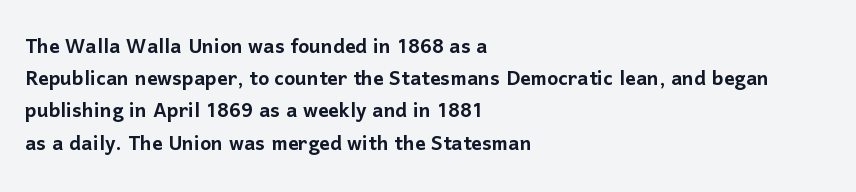
{"italic": "no", "underline": "no", "align": "left", "line_spacing_ratio": 1.24, "letter_spacing": "normal", "letter_spacing_em": 0.0, "glyph_px": 26}
